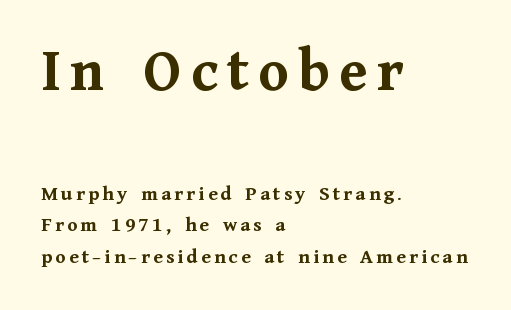
Q: Is the text bold? A: Yes.
Q: Is the text italic (slanted)? A: No, it is upright.
Q: Is the typeface a serif or a sans-serif typeface? A: Serif.
Q: Is the text underlined? A: No.
Q: How is the paragraph aligned? A: Left-aligned.
Q: Is the spacing between lines tight, normal or loose? A: Normal.
Q: Which block of text is set in a larger size, the first (top) or the second (bottom)? A: The first (top) one.
Q: Width (condensed, normal, or wide)? A: Normal.
Q: Stroke contrast? A: Medium.
Q: x-height? A: Medium.
Q: Monospaced? A: No.
